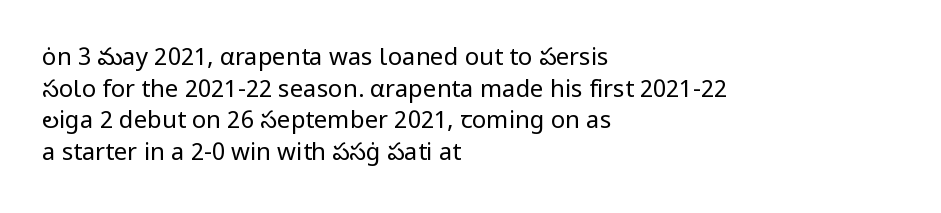
Q: Is the text bold? A: No.
Q: Is the text italic (slanted)? A: No, it is upright.
Q: Is the text underlined? A: No.
Q: How is the paragraph aligned? A: Left-aligned.
Q: Is the spacing between letters normal or unusually wide? A: Normal.
Q: Is the spacing between lines tight, normal or loose? A: Normal.
